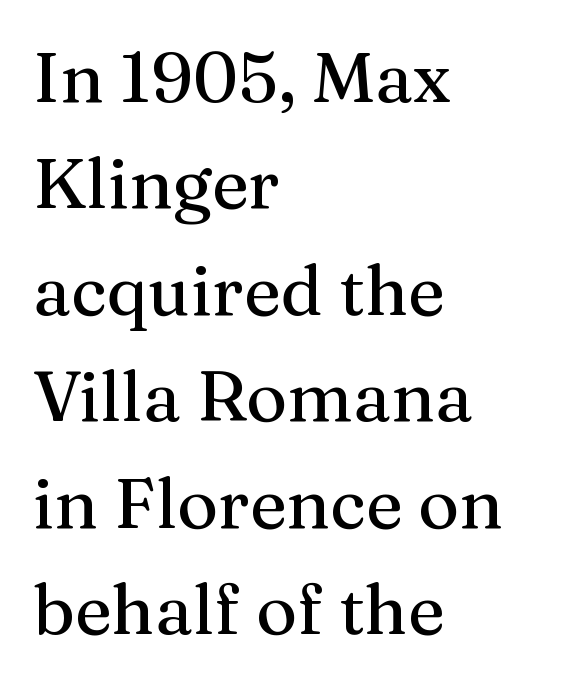
The passage shown is typed in a proportional face where columns would drift. This rendering uses left alignment, leaving the right contour irregular. Old-style or modern, the face here clearly has serifs. The horizontal fit of the characters is conventional and even.
